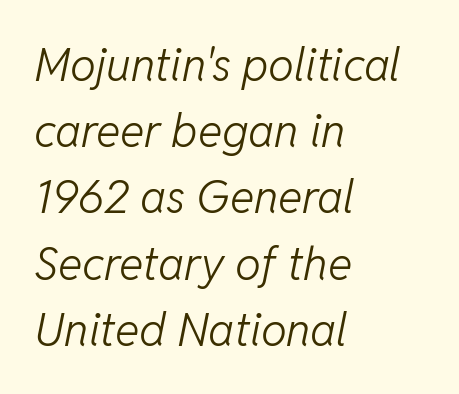
{"italic": "yes", "lean": "right", "slant_degrees": 11, "bold": "no", "weight": "light", "width": "normal", "stroke_contrast": "low", "x_height": "medium", "monospaced": "no", "underline": "no", "align": "left", "line_spacing": "normal", "line_spacing_ratio": 1.44, "letter_spacing": "normal", "letter_spacing_em": 0.0, "glyph_px": 46}
